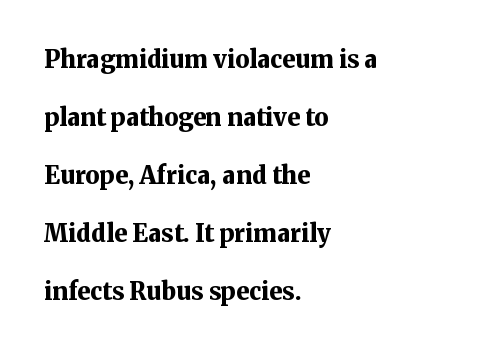
One glance says open: line gaps are wider than usual. Left-aligned paragraph, ragged on the right. Thick stems and heavy bowls — unmistakably bold. The lettering stays uniformly vertical, giving the passage a roman look.
